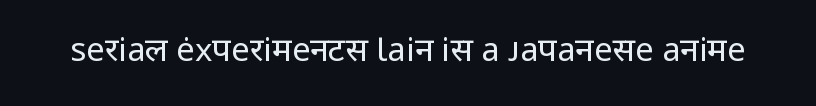
{"serif": "no", "italic": "no", "bold": "no", "weight": "regular", "width": "normal", "stroke_contrast": "low", "x_height": "medium", "monospaced": "no", "underline": "no", "letter_spacing": "normal", "letter_spacing_em": 0.0, "glyph_px": 33}
